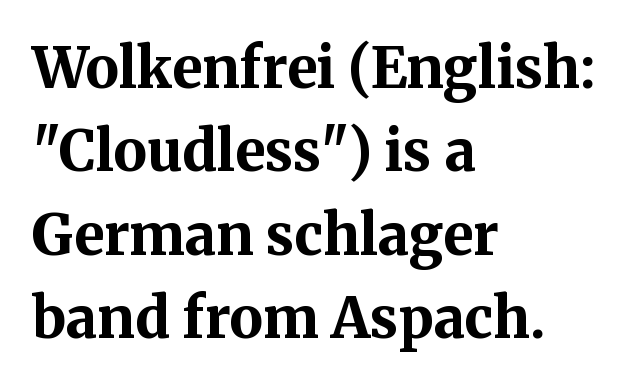
The image shows 56 px bold serif type, upright; set left-aligned, normal line spacing (1.49x), normal letter spacing, not underlined; medium stroke contrast and a medium x-height.
